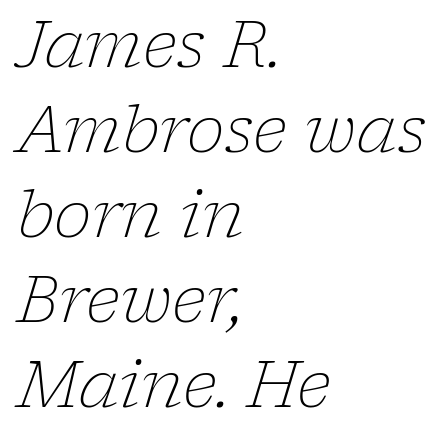
{"serif": "yes", "italic": "yes", "lean": "right", "slant_degrees": 17, "bold": "no", "weight": "light", "width": "normal", "stroke_contrast": "low", "x_height": "medium", "monospaced": "no", "underline": "no", "align": "left", "line_spacing": "normal", "line_spacing_ratio": 1.33, "letter_spacing": "normal", "letter_spacing_em": 0.0, "glyph_px": 64}
